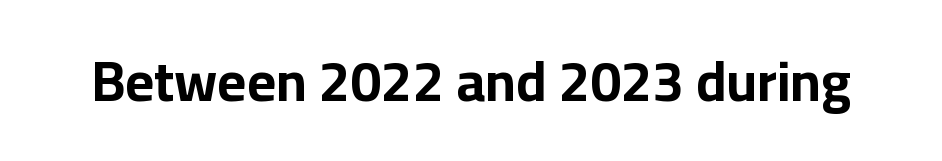
Q: Is the text bold? A: Yes.
Q: Is the text italic (slanted)? A: No, it is upright.
Q: Is the typeface a serif or a sans-serif typeface? A: Sans-serif.
Q: Is the text underlined? A: No.
Q: Is the spacing between letters normal or unusually wide? A: Normal.
Q: Width (condensed, normal, or wide)? A: Normal.
Q: Stroke contrast? A: Low.
Q: x-height? A: Medium.
Q: Monospaced? A: No.
